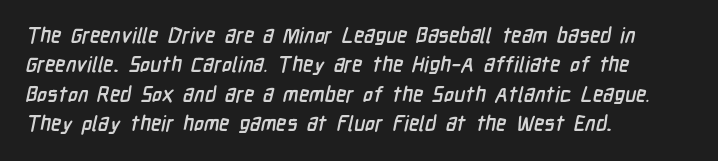
Q: Is the text bold? A: Yes.
Q: Is the text underlined? A: No.
Q: How is the paragraph aligned? A: Left-aligned.
Q: Is the spacing between letters normal or unusually wide? A: Normal.
Q: Is the spacing between lines tight, normal or loose? A: Normal.
